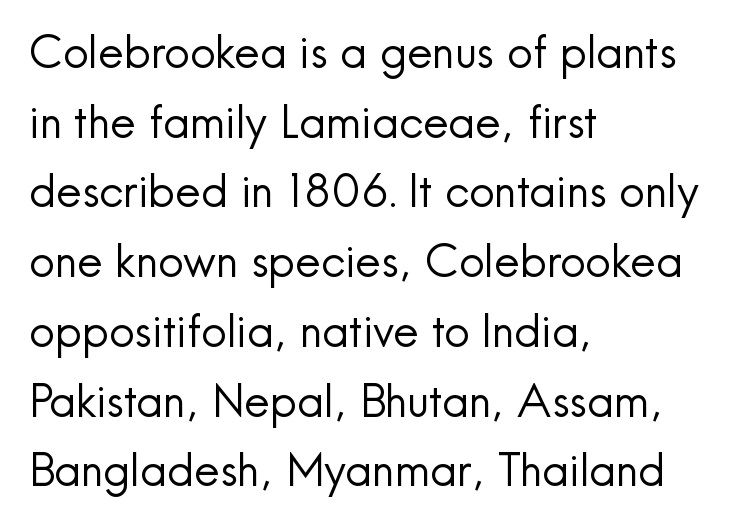
The letterforms sit shoulder to shoulder at normal distance. What's the leading like? Ordinary, nothing unusual. Weight class: somewhere from thin through regular. A classic flush-left, rag-right setting is used for this passage. Each letter keeps its own natural width here, so spacing adapts to shape. The foot of each line stays bare and open.
